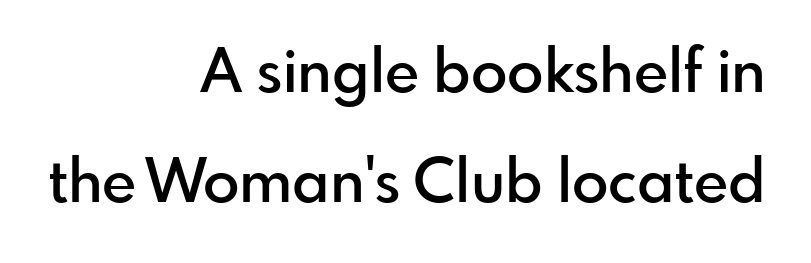
Q: Is the text bold? A: Semi-bold.
Q: Is the text italic (slanted)? A: No, it is upright.
Q: Is the typeface a serif or a sans-serif typeface? A: Sans-serif.
Q: Is the text underlined? A: No.
Q: How is the paragraph aligned? A: Right-aligned.
Q: Is the spacing between letters normal or unusually wide? A: Normal.
Q: Width (condensed, normal, or wide)? A: Normal.
Q: Stroke contrast? A: Low.
Q: x-height? A: Small.
Q: Monospaced? A: No.
